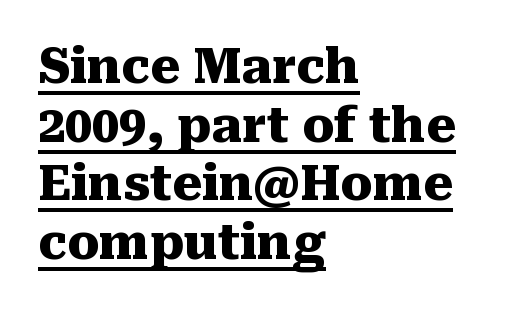
The image shows 48 px heavy serif type, upright; set left-aligned, line spacing 1.22x, normal letter spacing, underlined; medium stroke contrast and a medium x-height.
